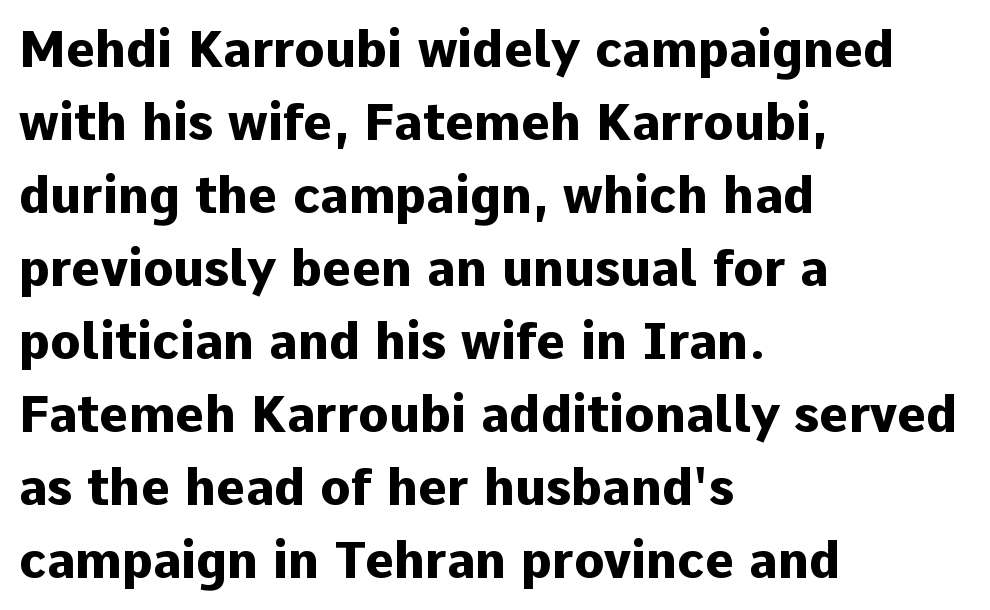
Q: Is the text bold? A: Yes.
Q: Is the text italic (slanted)? A: No, it is upright.
Q: Is the typeface a serif or a sans-serif typeface? A: Sans-serif.
Q: Is the text underlined? A: No.
Q: How is the paragraph aligned? A: Left-aligned.
Q: Is the spacing between letters normal or unusually wide? A: Normal.
Q: Is the spacing between lines tight, normal or loose? A: Normal.
Q: Width (condensed, normal, or wide)? A: Normal.
Q: Stroke contrast? A: Low.
Q: x-height? A: Medium.
Q: Monospaced? A: No.
